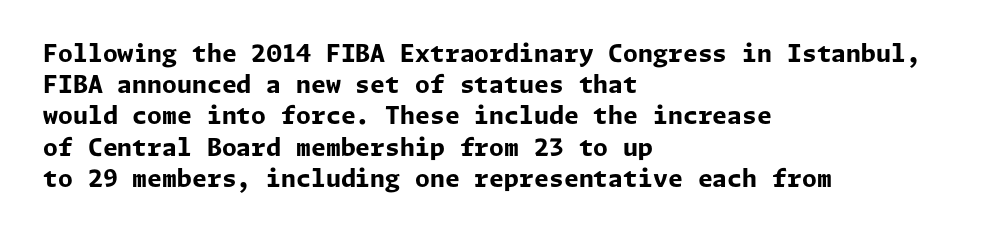
Every letter is thick-stroked: bold, no question. Line starts are locked; line ends wander. What's the leading like? Ordinary, nothing unusual. Glance below the letters and you will spot only blank space.
